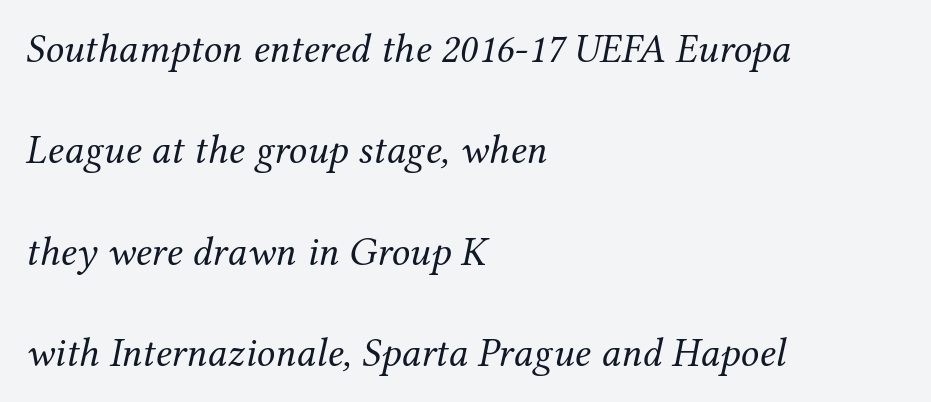
The face looks like a standard text weight, possibly lighter. The rendering keeps characters at their native spacing. Looks like regular typesetting: each glyph gets only the width it needs. Nobody drew a line under any word here.
